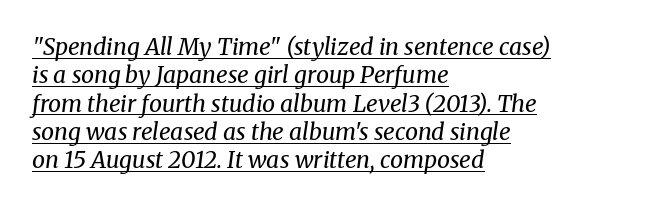
The paragraph shown leans on its left margin. The type is set solid horizontally, with unmodified tracking. This sample carries an underscore along the baseline area. Each stroke keeps to a modest, everyday thickness or less.
